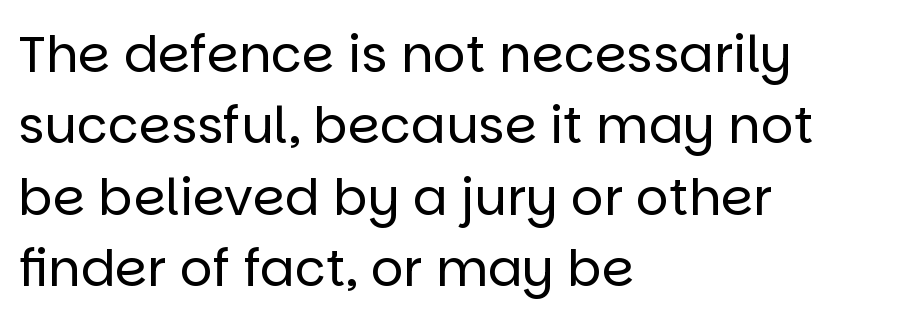
{"serif": "no", "italic": "no", "bold": "no", "weight": "regular", "width": "normal", "stroke_contrast": "low", "x_height": "large", "monospaced": "no", "underline": "no", "align": "left", "line_spacing": "normal", "line_spacing_ratio": 1.4, "letter_spacing": "normal", "letter_spacing_em": 0.0, "glyph_px": 51}
